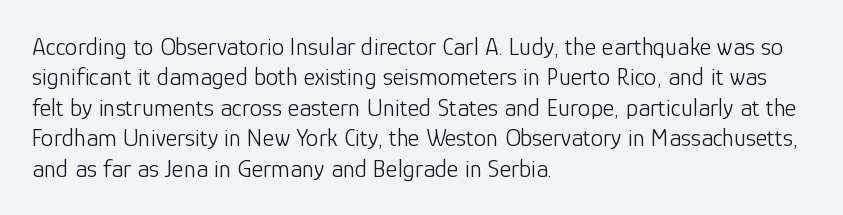
{"italic": "no", "bold": "no", "underline": "no", "align": "left", "line_spacing_ratio": 1.22, "letter_spacing": "normal", "letter_spacing_em": 0.0, "glyph_px": 25}
